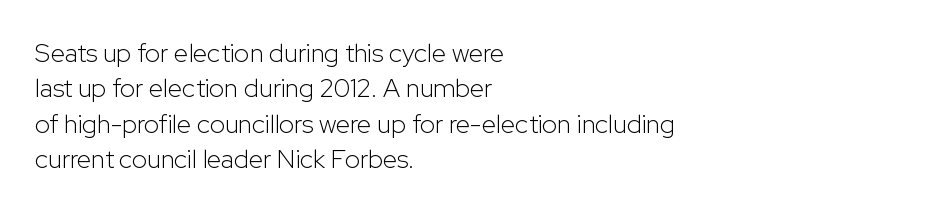
{"italic": "no", "bold": "no", "underline": "no", "align": "left", "line_spacing": "normal", "line_spacing_ratio": 1.36, "letter_spacing": "normal", "letter_spacing_em": 0.0, "glyph_px": 26}
